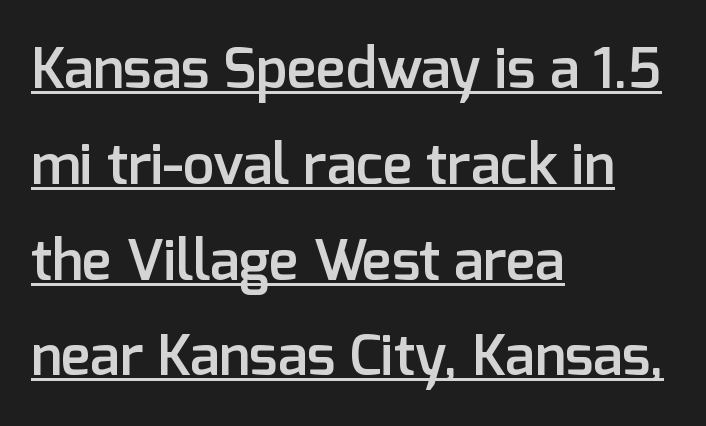
{"serif": "no", "italic": "no", "bold": "semi", "weight": "semibold", "width": "normal", "stroke_contrast": "low", "x_height": "medium", "monospaced": "no", "underline": "yes", "align": "left", "line_spacing_ratio": 1.71, "letter_spacing": "normal", "letter_spacing_em": 0.0, "glyph_px": 56}
